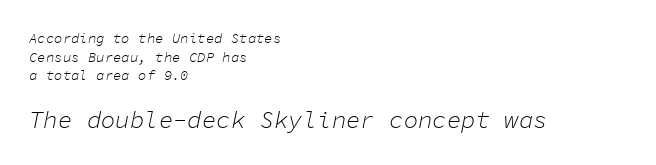
The image shows 24 px text type, italic (leaning right); set left-aligned, normal line spacing (1.33x), normal letter spacing, not underlined; the second (bottom) block is 1.71x larger.
